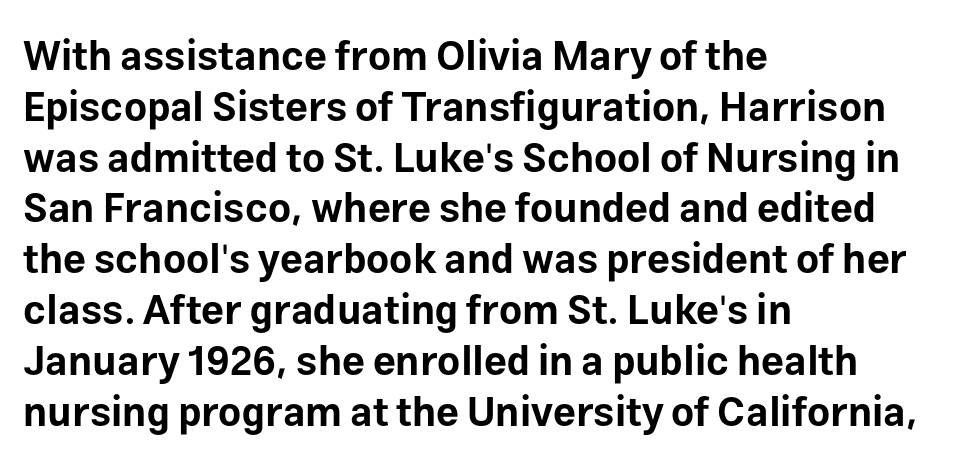
Q: Is the text bold? A: Yes.
Q: Is the text italic (slanted)? A: No, it is upright.
Q: Is the typeface a serif or a sans-serif typeface? A: Sans-serif.
Q: Is the text underlined? A: No.
Q: How is the paragraph aligned? A: Left-aligned.
Q: Is the spacing between letters normal or unusually wide? A: Normal.
Q: Is the spacing between lines tight, normal or loose? A: Normal.
Q: Width (condensed, normal, or wide)? A: Normal.
Q: Stroke contrast? A: Low.
Q: x-height? A: Medium.
Q: Monospaced? A: No.
